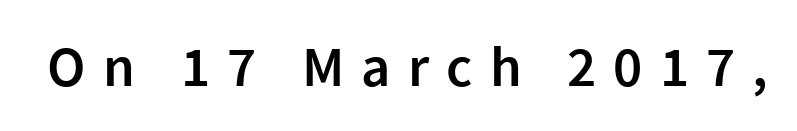
Italic: no, the glyphs are upright roman. Inter-character spacing is expanded well beyond the font's built-in metrics. Type without underlining. Summary of weight: moderately heavy, a semibold. Proportional: the letters do not fall into vertical columns.
